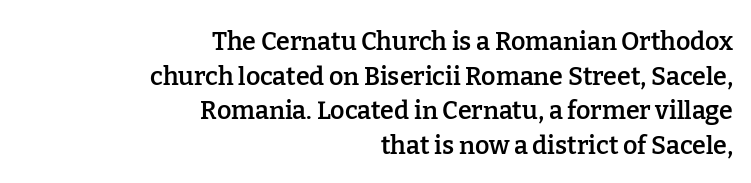
Q: Is the text bold? A: Semi-bold.
Q: Is the text italic (slanted)? A: No, it is upright.
Q: Is the text underlined? A: No.
Q: How is the paragraph aligned? A: Right-aligned.
Q: Is the spacing between letters normal or unusually wide? A: Normal.
Q: Is the spacing between lines tight, normal or loose? A: Normal.
